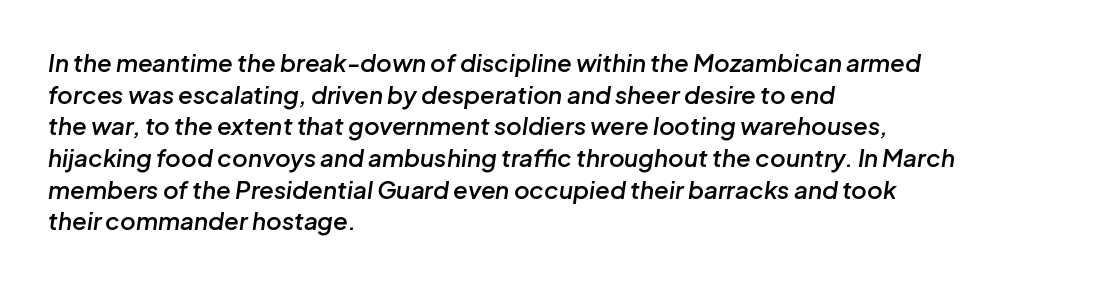
The image shows 24 px text type, italic (leaning right); set left-aligned, normal line spacing (1.32x), normal letter spacing, not underlined.
